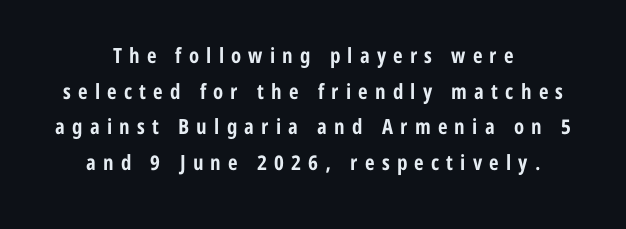
Casual observation: everything's sitting right in the middle. Does the lettering tilt? It doesn't — this is upright. The rows are spaced the way most documents space them. Only glyphs here, with clear space below each row. Substantial extra tracking has been applied to these lines.
